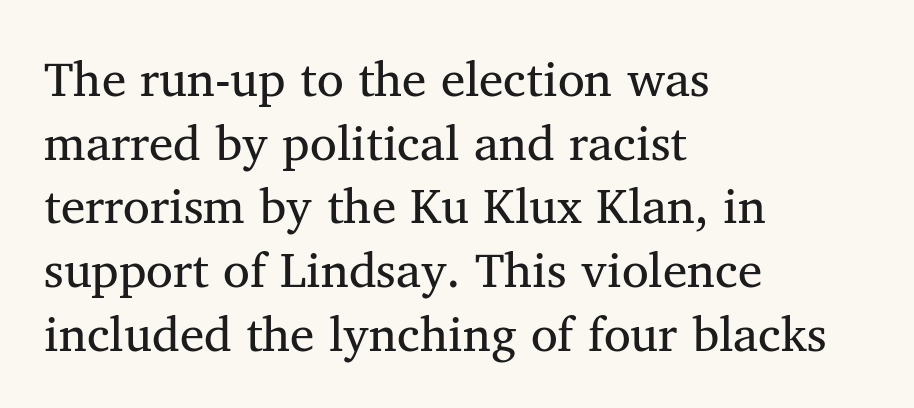
No word sits above an underline. Is there much room between lines? A standard amount, neither cramped nor airy. Casual observation: everything's shoved over to the left. The font family rendered here belongs to the serif group.
